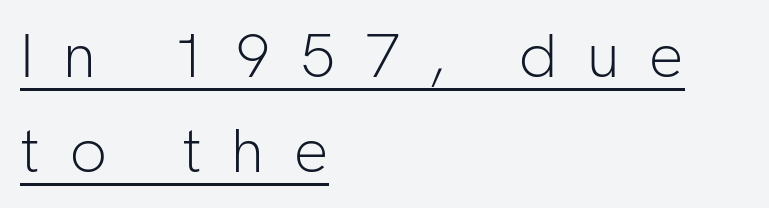
{"serif": "no", "italic": "no", "bold": "no", "weight": "light", "width": "normal", "stroke_contrast": "low", "x_height": "medium", "monospaced": "no", "underline": "yes", "align": "left", "line_spacing": "normal", "line_spacing_ratio": 1.53, "letter_spacing": "wide", "letter_spacing_em": 0.47, "glyph_px": 62}
